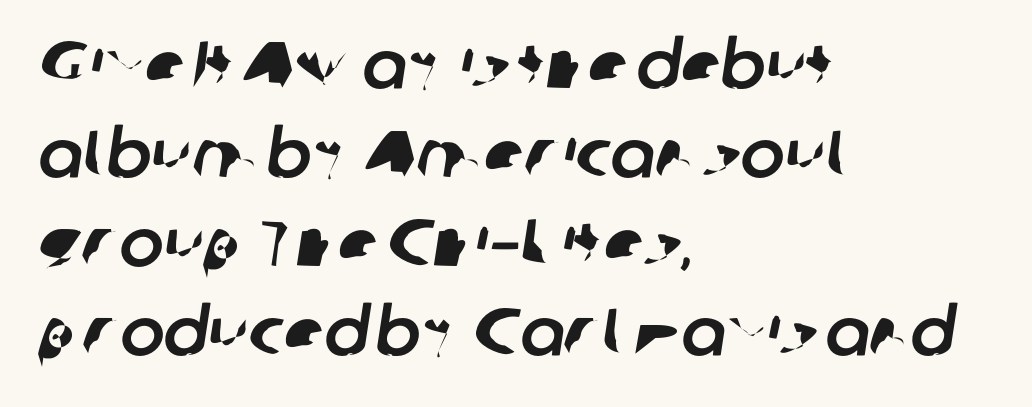
Q: Is the typeface a serif or a sans-serif typeface? A: Sans-serif.
Q: Is the text underlined? A: No.
Q: How is the paragraph aligned? A: Left-aligned.
Q: Is the spacing between letters normal or unusually wide? A: Normal.
Q: Is the spacing between lines tight, normal or loose? A: Normal.
Q: Width (condensed, normal, or wide)? A: Normal.
Q: Stroke contrast? A: Low.
Q: x-height? A: Medium.
Q: Monospaced? A: No.
